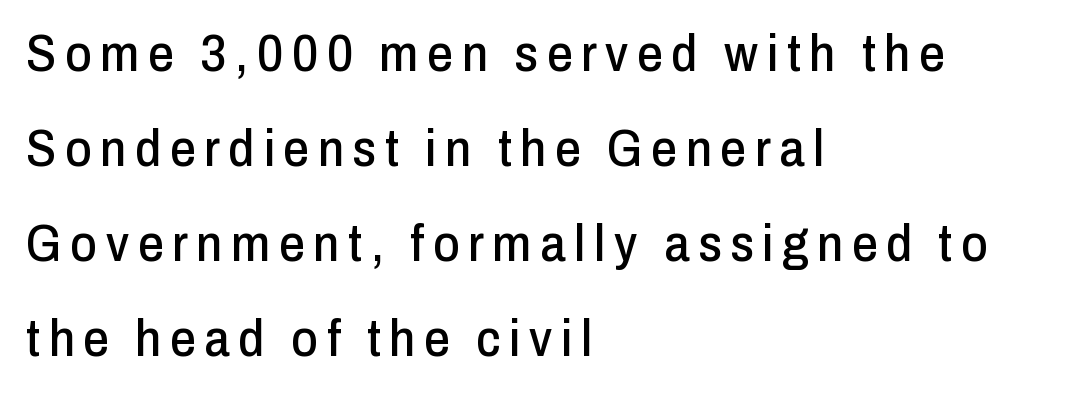
{"serif": "no", "italic": "no", "width": "condensed", "stroke_contrast": "low", "x_height": "medium", "monospaced": "no", "underline": "no", "align": "left", "line_spacing_ratio": 1.86, "glyph_px": 51}
